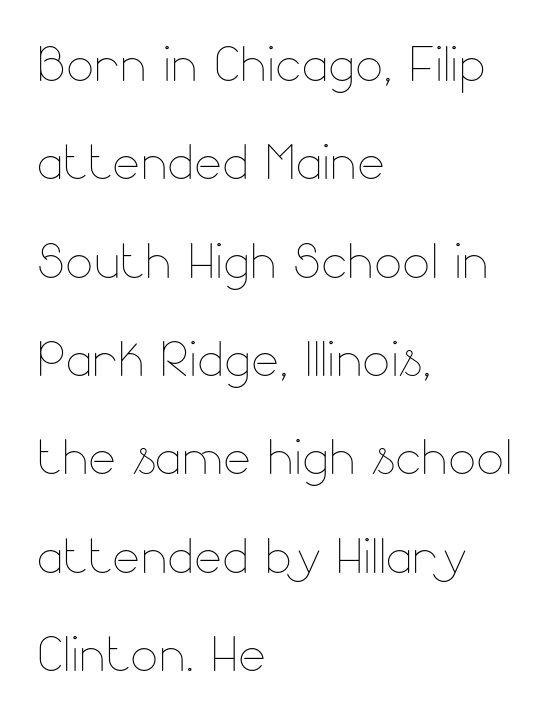
The image shows 66 px thin type, upright; set left-aligned, normal line spacing (1.49x), normal letter spacing, not underlined; low stroke contrast and a small x-height.
